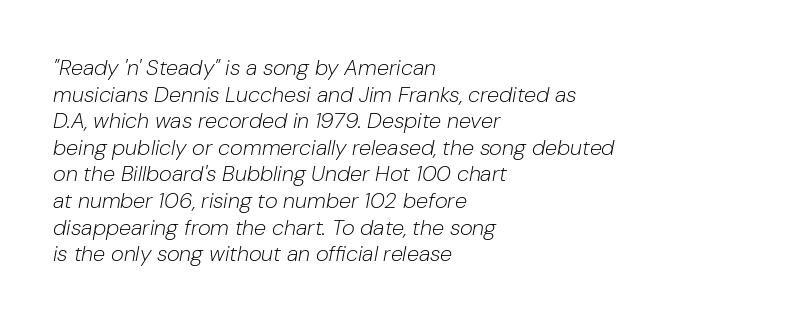
The image shows 22 px text type, italic (leaning right); set left-aligned, line spacing 1.21x, normal letter spacing, not underlined.
